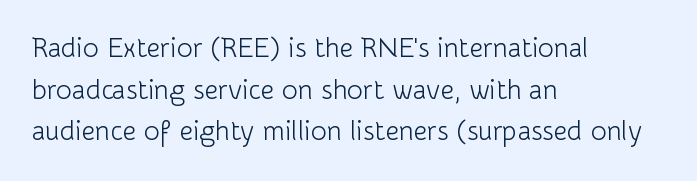
This sample uses an upright cut, with every glyph sitting square on the baseline. Lines of text with bare space underneath. The setting favours the left margin, as ordinary paragraphs usually do. Leading: standard. The typesetting does not lean heavy: it is not bold. You could call the tracking neutral — neither tight nor loose.
